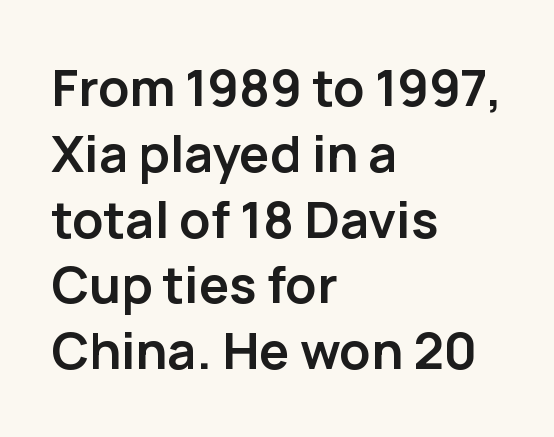
Q: Is the text bold? A: Yes.
Q: Is the text italic (slanted)? A: No, it is upright.
Q: Is the typeface a serif or a sans-serif typeface? A: Sans-serif.
Q: Is the text underlined? A: No.
Q: How is the paragraph aligned? A: Left-aligned.
Q: Is the spacing between letters normal or unusually wide? A: Normal.
Q: Is the spacing between lines tight, normal or loose? A: Normal.
Q: Width (condensed, normal, or wide)? A: Normal.
Q: Stroke contrast? A: Low.
Q: x-height? A: Medium.
Q: Monospaced? A: No.
